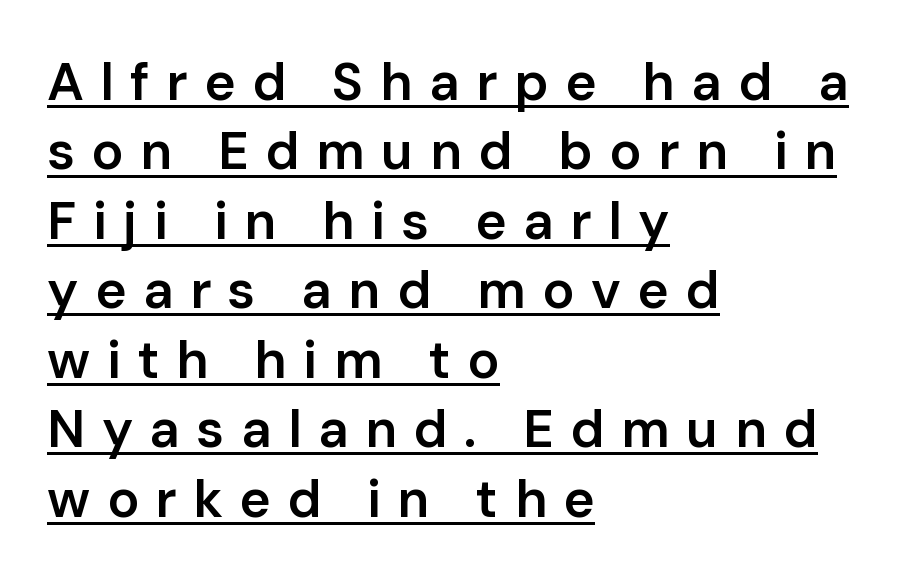
{"serif": "no", "italic": "no", "bold": "semi", "weight": "semibold", "width": "normal", "stroke_contrast": "low", "x_height": "medium", "monospaced": "no", "underline": "yes", "align": "left", "line_spacing": "normal", "line_spacing_ratio": 1.31, "letter_spacing": "wide", "letter_spacing_em": 0.31, "glyph_px": 53}
